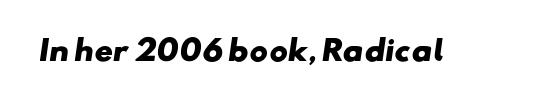
The image shows 28 px heavy, wide sans-serif type; set normal letter spacing, not underlined; low stroke contrast and a small x-height.
